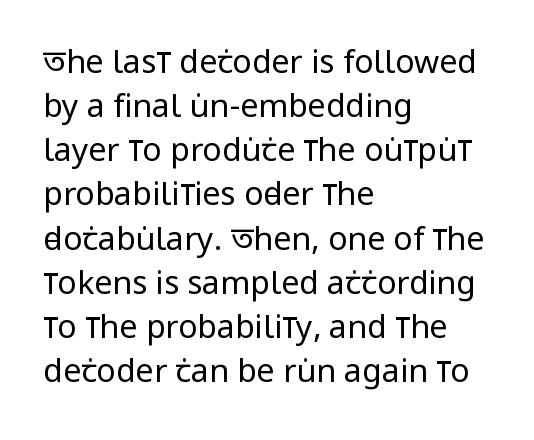
Q: Is the text bold? A: No.
Q: Is the text italic (slanted)? A: No, it is upright.
Q: Is the typeface a serif or a sans-serif typeface? A: Sans-serif.
Q: Is the text underlined? A: No.
Q: How is the paragraph aligned? A: Left-aligned.
Q: Is the spacing between letters normal or unusually wide? A: Normal.
Q: Is the spacing between lines tight, normal or loose? A: Normal.
Q: Width (condensed, normal, or wide)? A: Condensed.
Q: Stroke contrast? A: Low.
Q: x-height? A: Large.
Q: Monospaced? A: No.
